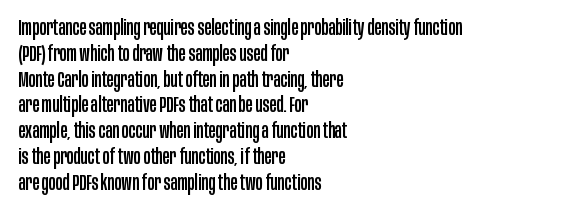
Q: Is the text italic (slanted)? A: No, it is upright.
Q: Is the text underlined? A: No.
Q: How is the paragraph aligned? A: Left-aligned.
Q: Is the spacing between letters normal or unusually wide? A: Normal.
